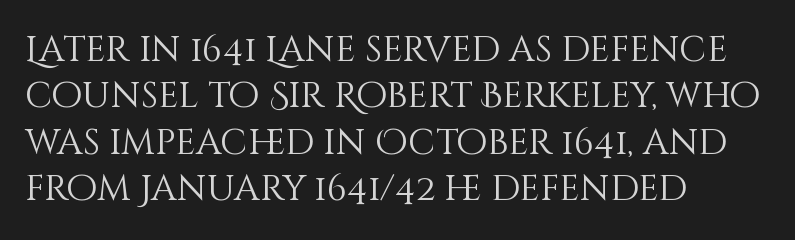
{"italic": "no", "bold": "no", "weight": "light", "width": "normal", "stroke_contrast": "medium", "x_height": "large", "monospaced": "no", "underline": "no", "align": "left", "line_spacing": "normal", "line_spacing_ratio": 1.29, "letter_spacing": "normal", "letter_spacing_em": 0.0, "glyph_px": 36}
